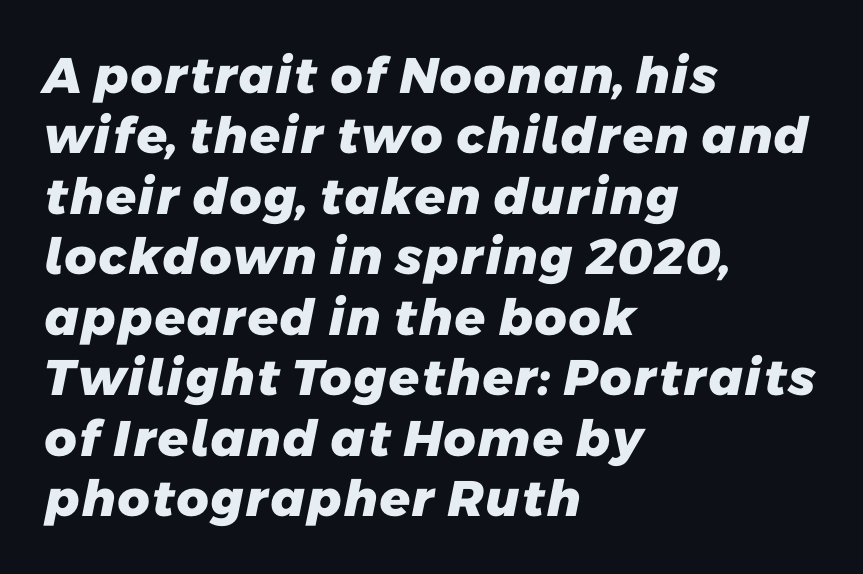
The image shows 50 px heavy sans-serif type; set left-aligned, line spacing 1.21x, normal letter spacing, not underlined; low stroke contrast and a medium x-height.
